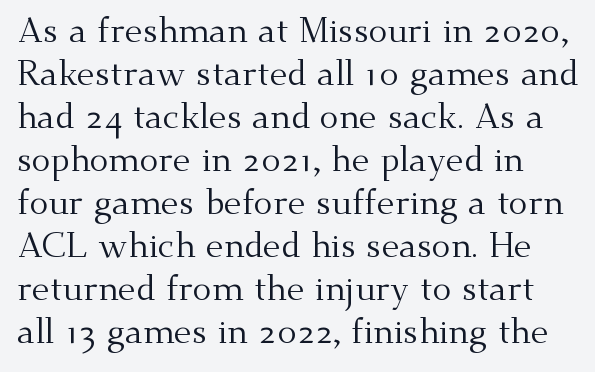
{"serif": "yes", "italic": "no", "bold": "no", "weight": "regular", "width": "normal", "stroke_contrast": "medium", "x_height": "small", "monospaced": "no", "underline": "no", "line_spacing_ratio": 1.23, "letter_spacing": "normal", "letter_spacing_em": 0.0, "glyph_px": 35}
